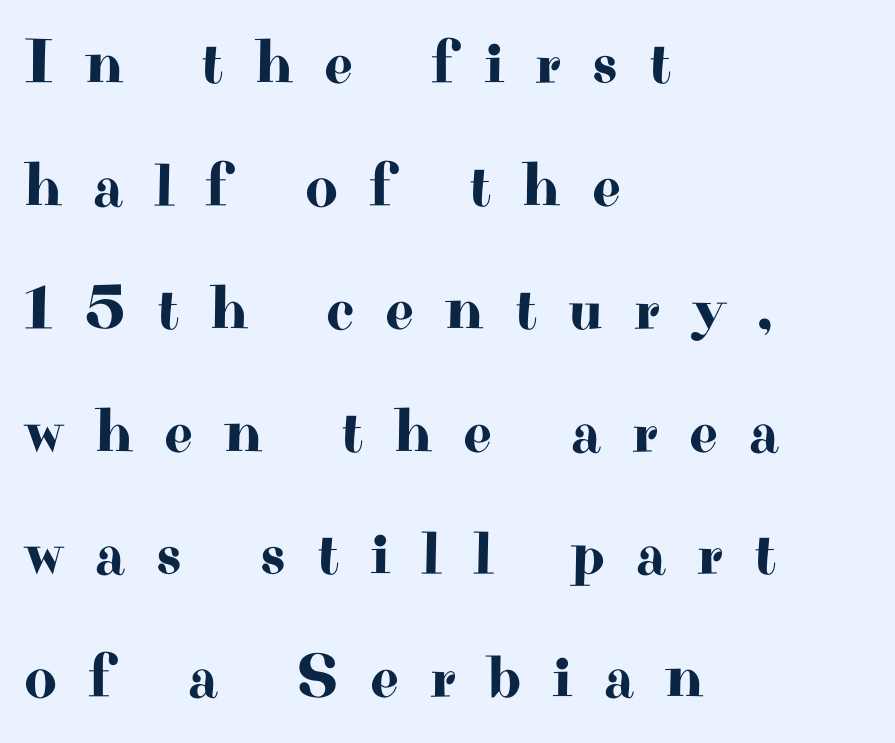
This sample has the flowing, uneven cadence of proportional lettering. Is the letter spacing exaggerated? Yes — the characters are pushed far apart. Check under the words: just untouched page. Old-style or modern, the face here clearly has serifs. Ordinary non-slanted type is in use.
